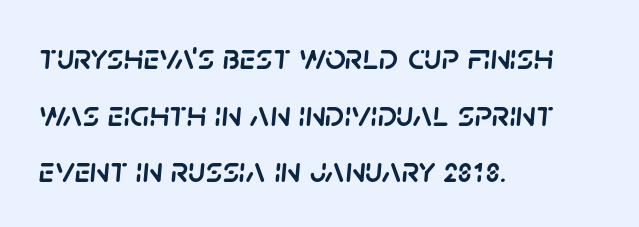
The string is rendered with underlining switched off. Proportional: the letters do not fall into vertical columns. The whole block is typeset with a tilt. This rendering uses left alignment, leaving the right contour irregular.
